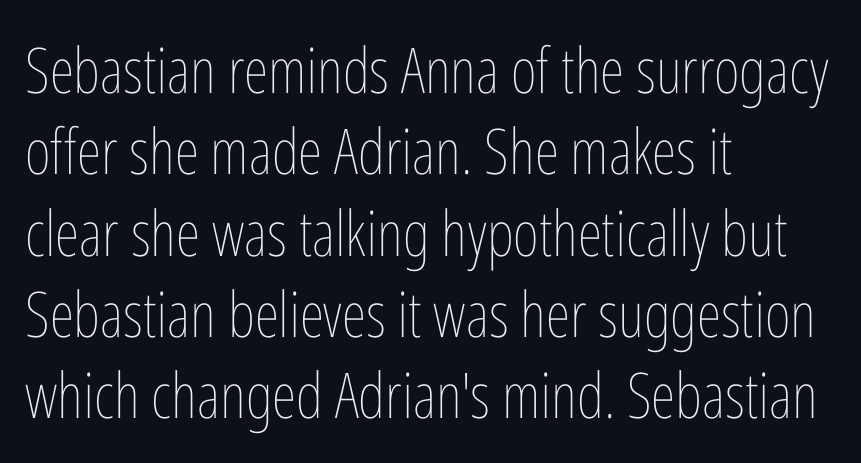
{"italic": "no", "bold": "no", "weight": "thin", "width": "condensed", "stroke_contrast": "low", "x_height": "medium", "monospaced": "no", "underline": "no", "align": "left", "line_spacing": "normal", "line_spacing_ratio": 1.29, "letter_spacing": "normal", "letter_spacing_em": 0.0, "glyph_px": 63}
